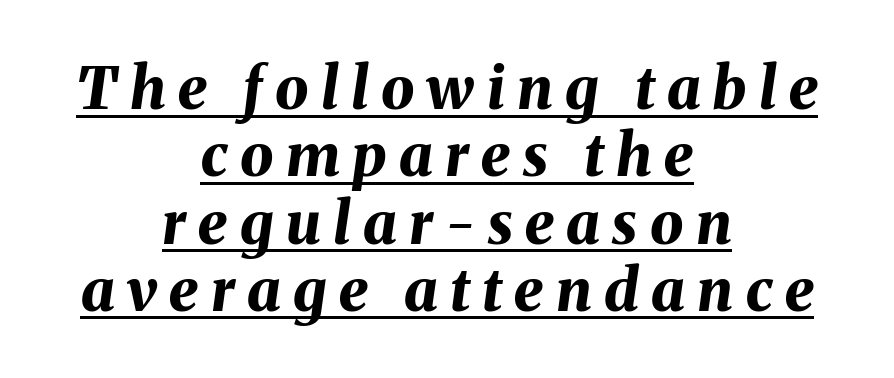
A typesetter would call this proportional, since set widths differ per character. The glyphs are accompanied by a horizontal stroke just below them. Cramped leading. Alignment: centered. Weight: bold. The tracking reads as deliberately expanded to a designer's eye.
